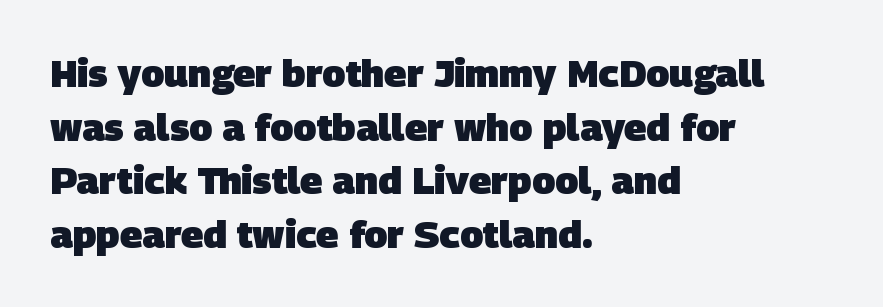
The image shows 38 px heavy sans-serif type; set left-aligned, normal line spacing (1.41x), normal letter spacing, not underlined; low stroke contrast and a large x-height.
